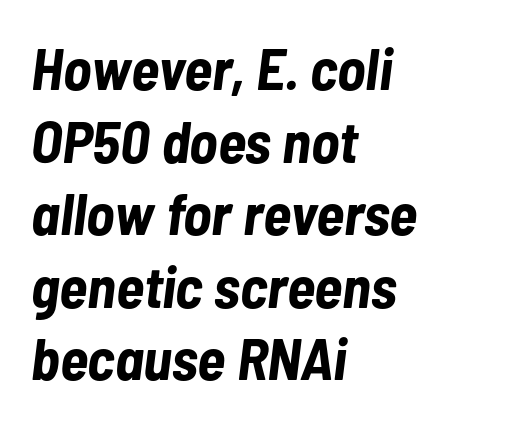
Every character sits at an angle, as italics do. Think of a printed novel: that variable character pitch is what you see here. The strokes are fattened all the way to bold. Underline: absent. Is the block centered? No — it sits flush against the left margin.
